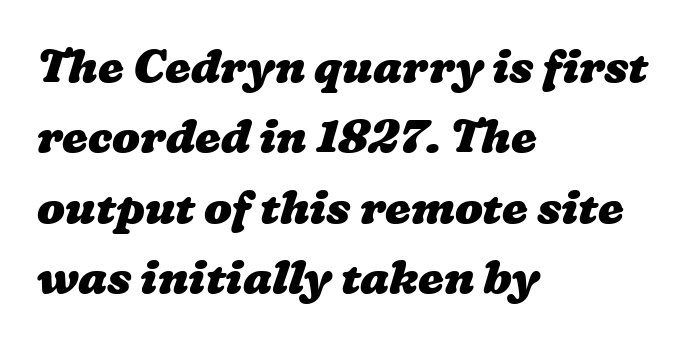
{"bold": "yes", "weight": "heavy", "width": "wide", "stroke_contrast": "low", "x_height": "medium", "monospaced": "no", "underline": "no", "align": "left", "line_spacing": "normal", "line_spacing_ratio": 1.53, "letter_spacing": "normal", "letter_spacing_em": 0.0, "glyph_px": 46}
